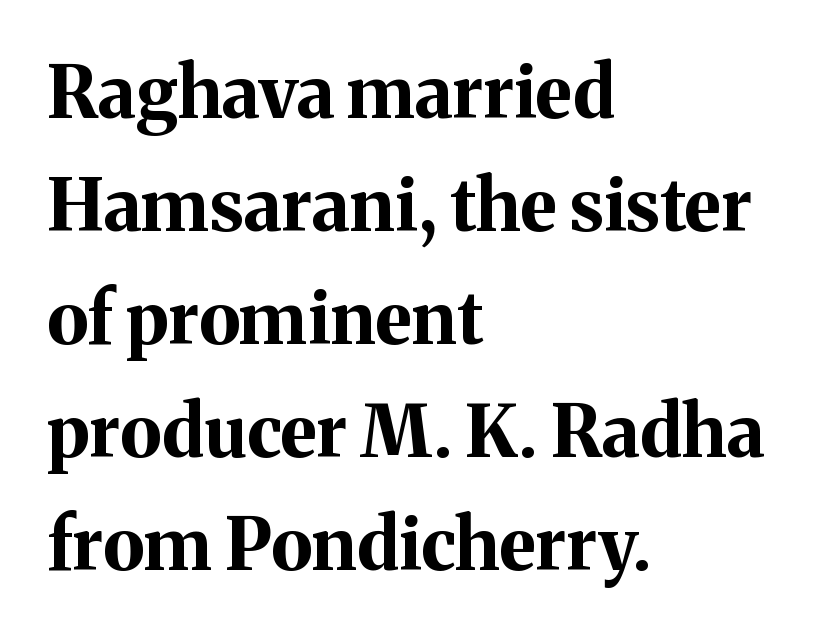
The image shows 72 px bold serif type, upright; set left-aligned, normal line spacing (1.57x), normal letter spacing, not underlined; medium stroke contrast and a medium x-height.
